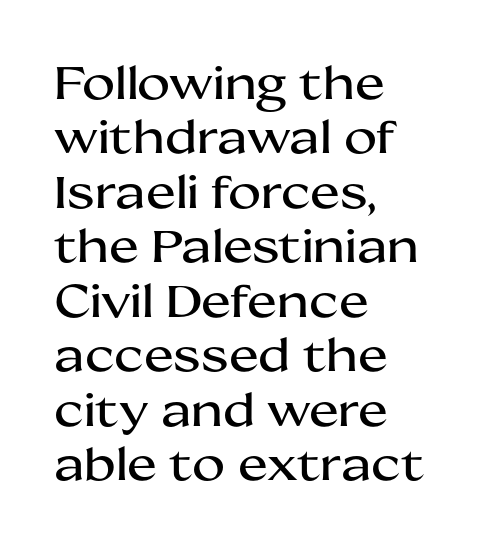
Q: Is the text italic (slanted)? A: No, it is upright.
Q: Is the text underlined? A: No.
Q: How is the paragraph aligned? A: Left-aligned.
Q: Is the spacing between letters normal or unusually wide? A: Normal.
Q: Width (condensed, normal, or wide)? A: Wide.
Q: Stroke contrast? A: Medium.
Q: x-height? A: Medium.
Q: Monospaced? A: No.
